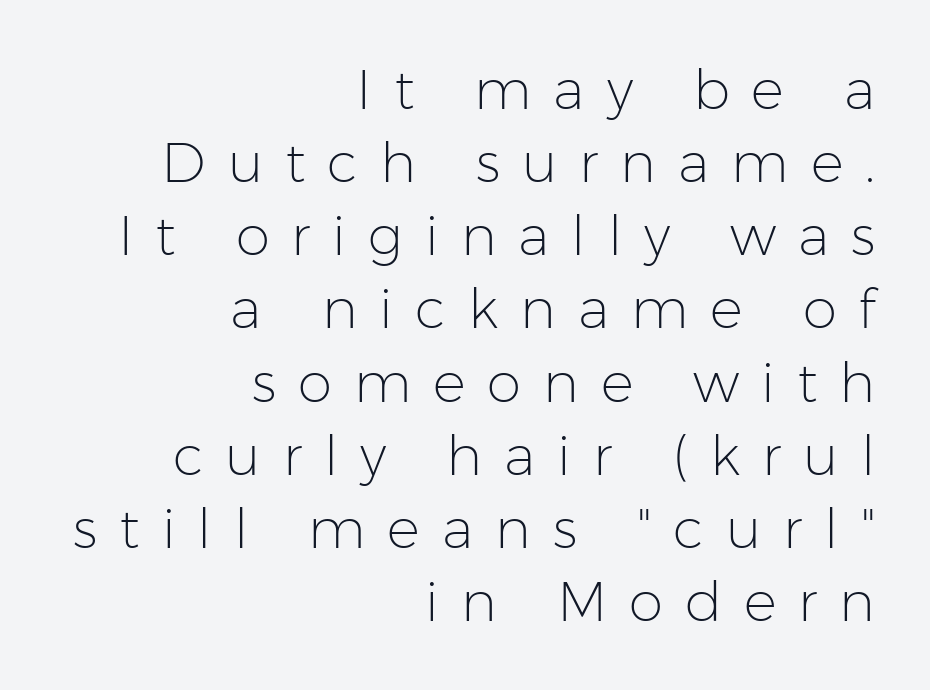
The image shows 55 px light sans-serif type, upright; set right-aligned, normal line spacing (1.33x), unusually wide letter spacing (+0.4 em), not underlined; low stroke contrast and a medium x-height.
